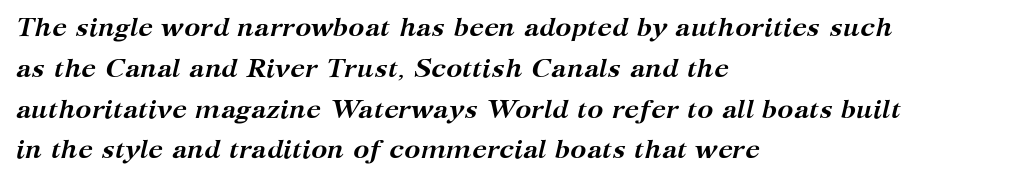
Letters rest on an invisible, unmarked baseline. Observe the lean: these are italic letterforms. Leftover space on each line is placed entirely after the last word. Whoever set this chose a conventional vertical rhythm. Between one letter and the next there's only the usual sliver of space. The passage shown is emphatically bold.
